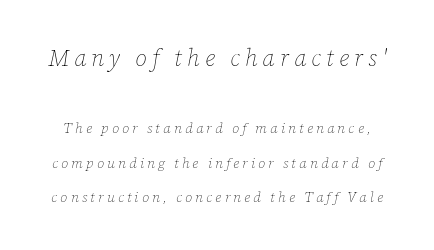
Q: Is the text bold? A: No.
Q: Is the text italic (slanted)? A: Yes, it leans right by about 12 degrees.
Q: Is the text underlined? A: No.
Q: Is the spacing between letters normal or unusually wide? A: Unusually wide.
Q: Is the spacing between lines tight, normal or loose? A: Loose.
Q: Which block of text is set in a larger size, the first (top) or the second (bottom)? A: The first (top) one.
